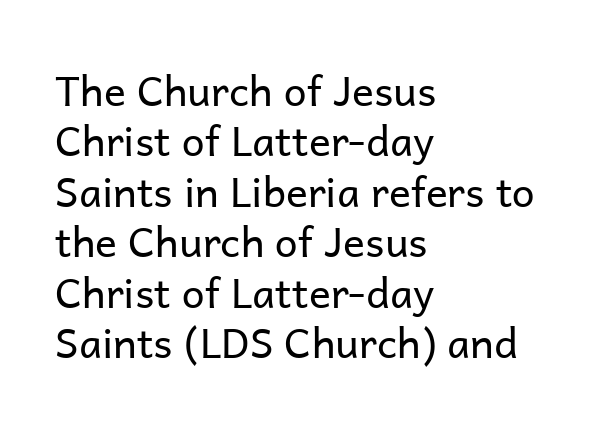
The ragged edge is on the right, which tells us the setting is flush left. The passage shown is typed in a proportional face where columns would drift. Nothing heavy about these letters — not bold at all. Vertical strokes here are truly vertical. The letters sit at their default tracking, neither squeezed nor spread. The glyphs in this specimen are sans serif.
